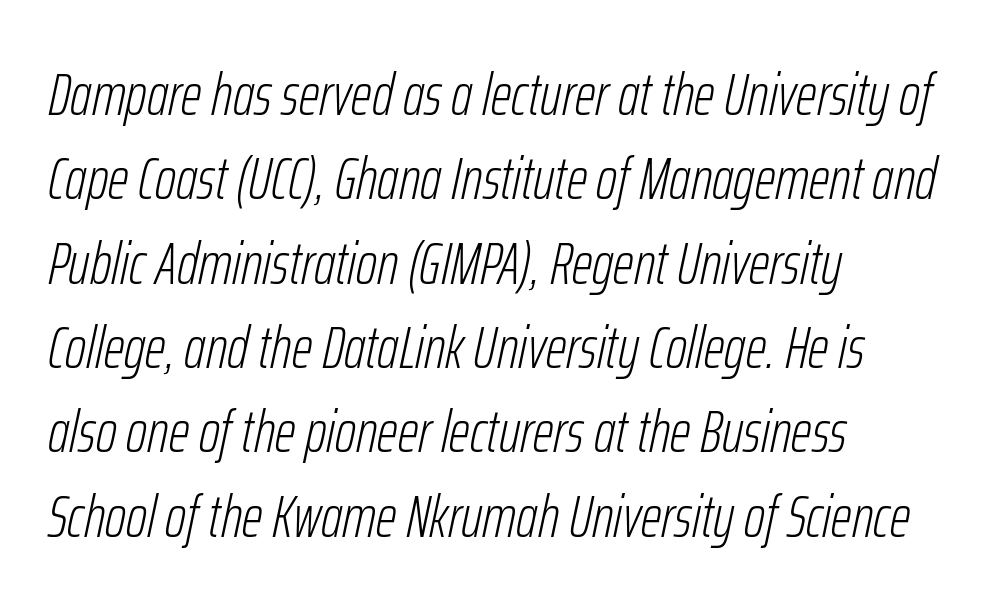
{"italic": "yes", "lean": "right", "slant_degrees": 12, "bold": "no", "weight": "light", "width": "condensed", "stroke_contrast": "low", "x_height": "medium", "monospaced": "no", "underline": "no", "align": "left", "line_spacing": "normal", "line_spacing_ratio": 1.43, "letter_spacing": "normal", "letter_spacing_em": 0.0, "glyph_px": 59}
